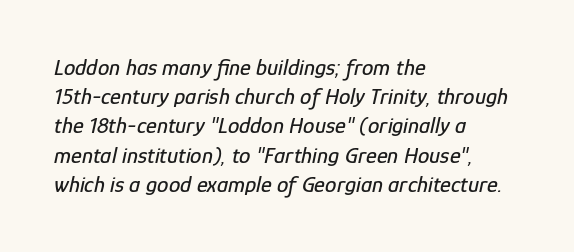
Q: Is the text italic (slanted)? A: Yes, it leans right by about 12 degrees.
Q: Is the text underlined? A: No.
Q: How is the paragraph aligned? A: Left-aligned.
Q: Is the spacing between letters normal or unusually wide? A: Normal.
Q: Is the spacing between lines tight, normal or loose? A: Normal.
